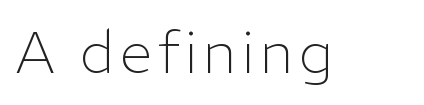
{"serif": "no", "italic": "no", "bold": "no", "weight": "light", "width": "normal", "stroke_contrast": "low", "x_height": "medium", "monospaced": "no", "underline": "no", "glyph_px": 58}
